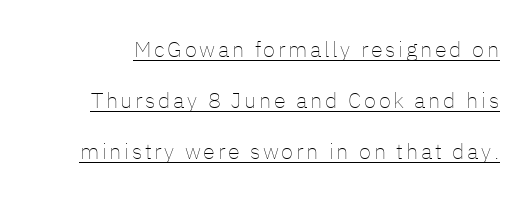
Q: Is the text bold? A: No.
Q: Is the text italic (slanted)? A: No, it is upright.
Q: Is the text underlined? A: Yes.
Q: Is the spacing between lines tight, normal or loose? A: Loose.
